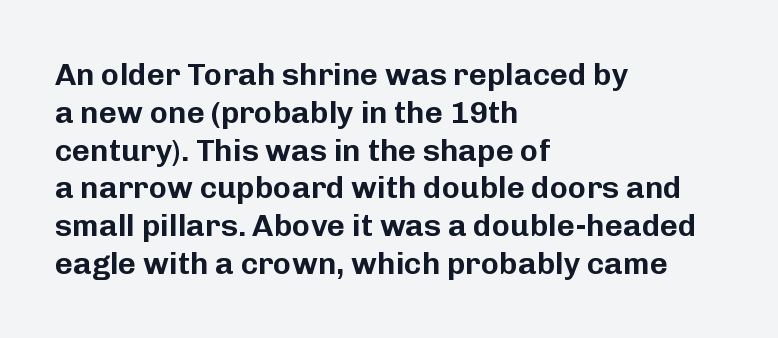
The image shows 31 px sans-serif type, upright; set left-aligned, line spacing 1.22x, normal letter spacing, not underlined; low stroke contrast and a medium x-height.
